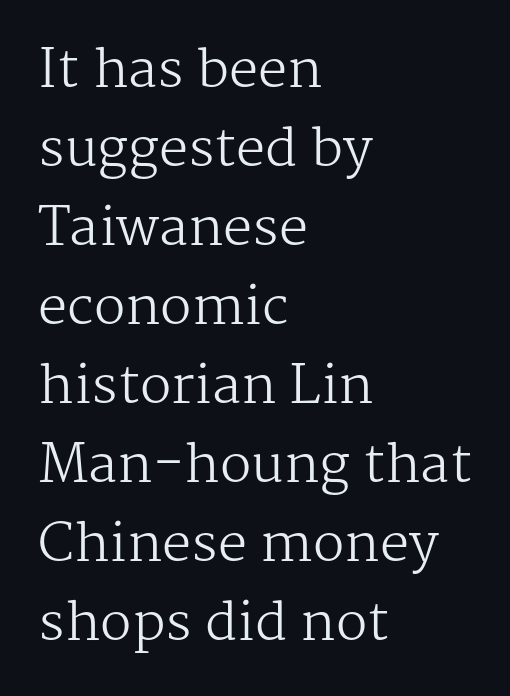
{"serif": "yes", "italic": "no", "bold": "no", "weight": "regular", "width": "normal", "stroke_contrast": "medium", "x_height": "medium", "monospaced": "no", "underline": "no", "align": "left", "line_spacing": "normal", "line_spacing_ratio": 1.52, "letter_spacing": "normal", "letter_spacing_em": 0.0, "glyph_px": 52}
